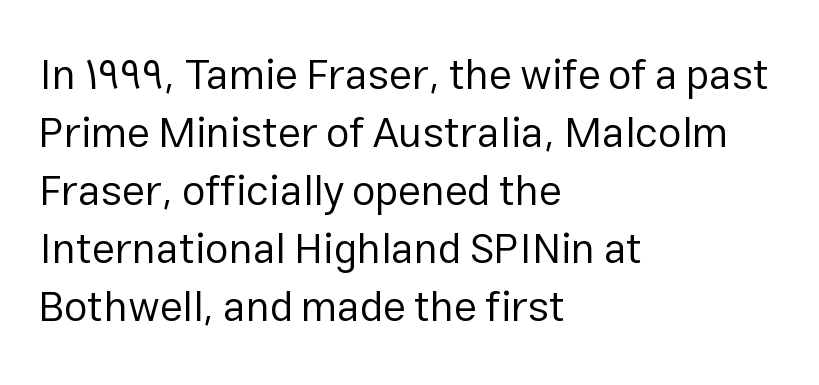
The image shows 42 px regular-weight sans-serif type, upright; set left-aligned, normal line spacing (1.38x), normal letter spacing, not underlined; low stroke contrast and a medium x-height.
